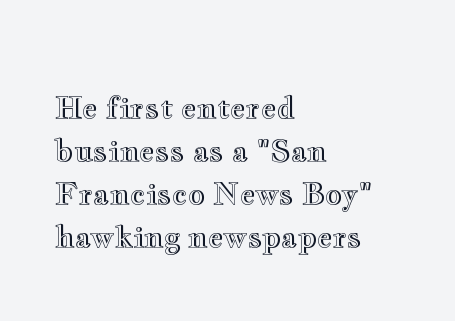
Q: Is the text italic (slanted)? A: No, it is upright.
Q: Is the text underlined? A: No.
Q: How is the paragraph aligned? A: Left-aligned.
Q: Is the spacing between letters normal or unusually wide? A: Normal.
Q: Is the spacing between lines tight, normal or loose? A: Normal.
Q: Width (condensed, normal, or wide)? A: Wide.
Q: x-height? A: Small.
Q: Monospaced? A: No.
